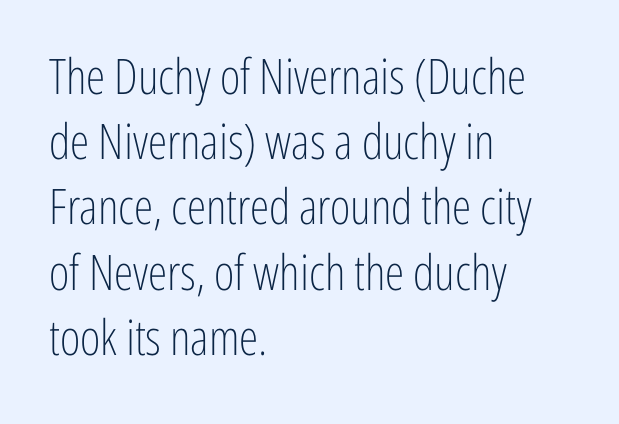
{"serif": "no", "italic": "no", "bold": "no", "weight": "light", "width": "condensed", "stroke_contrast": "low", "x_height": "medium", "monospaced": "no", "underline": "no", "align": "left", "line_spacing": "normal", "line_spacing_ratio": 1.33, "letter_spacing": "normal", "letter_spacing_em": 0.0, "glyph_px": 49}
